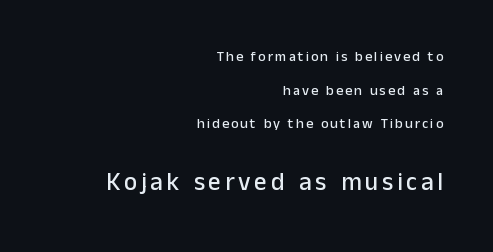
The image shows 25 px text type, upright; set right-aligned, loose line spacing (2.4x), not underlined; the second (bottom) block is 1.79x larger.
